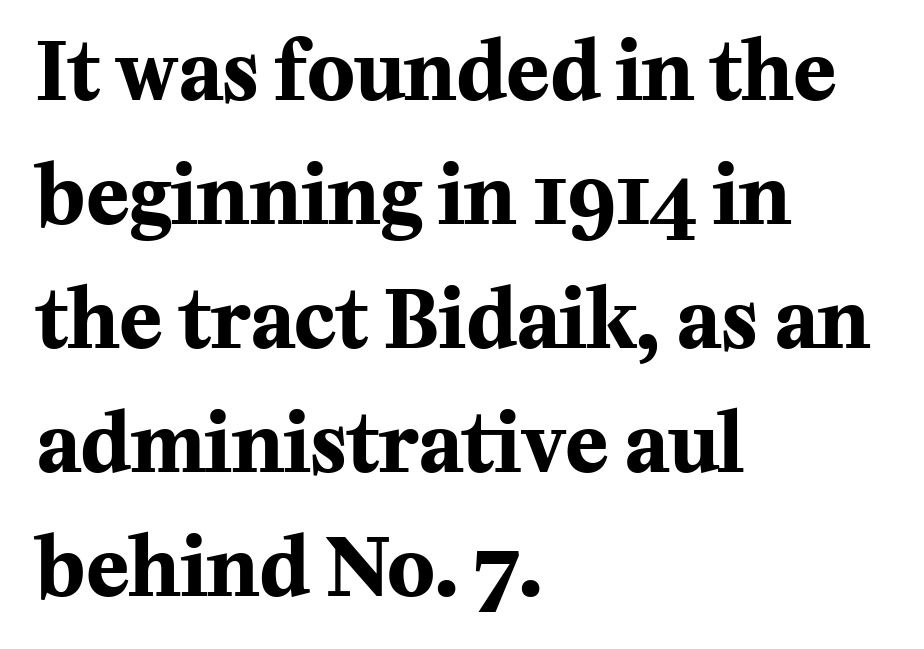
The gap between lines stays unmarked. Is the block centered? No — it sits flush against the left margin. Every letter is thick-stroked: bold, no question. Each new line begins a customary step beneath the previous one.
